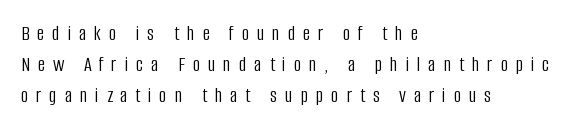
Substantial extra tracking has been applied to these lines. Weight: in the light-to-regular range. The specimen reads as upright at a glance. The typesetter chose a ragged-right arrangement here.
